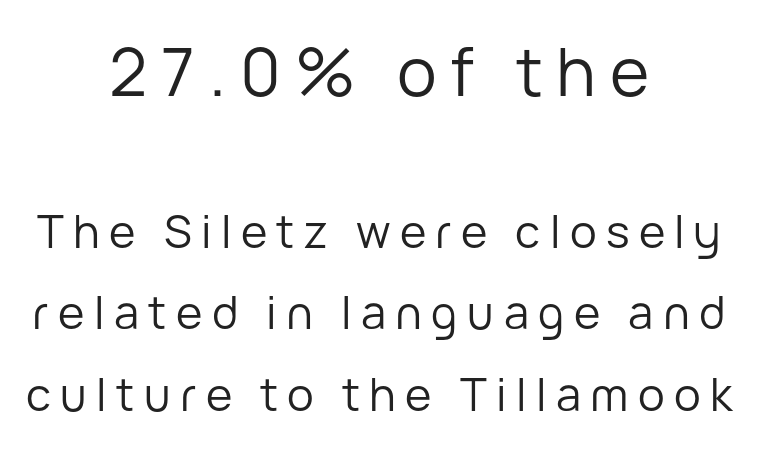
Rendered with straight, roman letterforms. Casual observation: everything's sitting right in the middle. Block one is the big one; block two sits smaller underneath. This is sans-serif lettering, the kind often seen on screens and signage. The typeface has the unassuming heft of standard copy or less.
